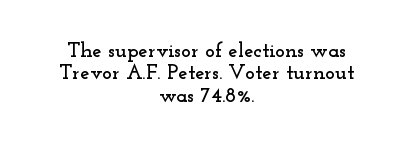
Notice how the stems are strictly vertical — no italics here. Just letters on the line, the space beneath them empty. These lines keep a tight, regular rhythm from letter to letter. A centered setting, common on invitations and titles, is used for this passage. What's the leading like? Squeezed, with rows nearly overlapping.
